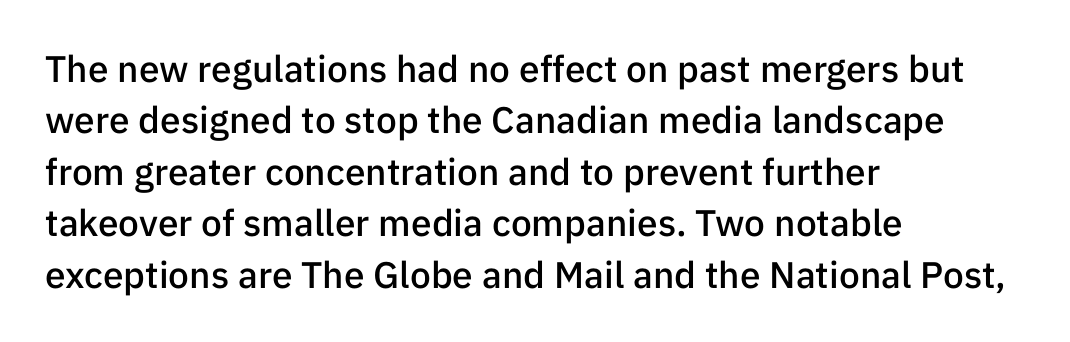
The image shows 37 px semibold sans-serif type, upright; set left-aligned, normal line spacing (1.39x), normal letter spacing, not underlined; low stroke contrast and a medium x-height.
